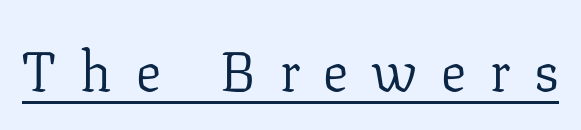
{"serif": "yes", "italic": "no", "bold": "no", "weight": "light", "width": "normal", "stroke_contrast": "low", "x_height": "medium", "monospaced": "no", "underline": "yes", "letter_spacing": "wide", "letter_spacing_em": 0.43, "glyph_px": 56}
